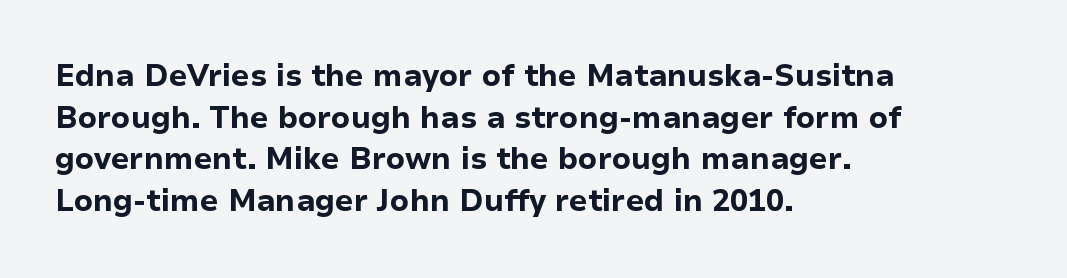
Just letters on the line, the space beneath them empty. Notice how descenders clear the ascenders below comfortably — that's standard leading. Nobody touched the tracking dial on this one. If you drew a line through each stem, it would be perfectly vertical. Serifs: no, the terminals of the letterforms are clean.
